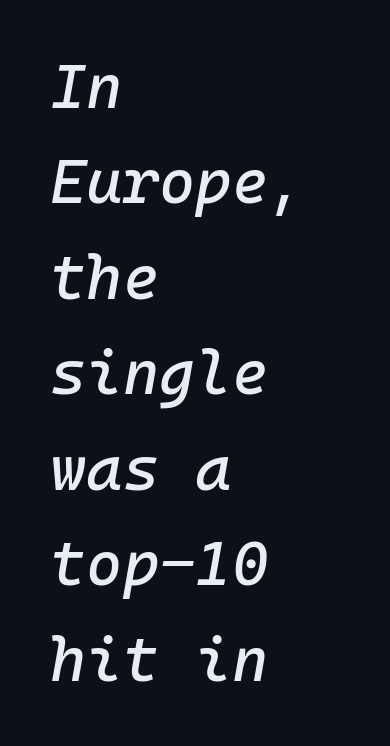
Q: Is the text italic (slanted)? A: Yes, it leans right by about 10 degrees.
Q: Is the text underlined? A: No.
Q: How is the paragraph aligned? A: Left-aligned.
Q: Is the spacing between letters normal or unusually wide? A: Normal.
Q: Is the spacing between lines tight, normal or loose? A: Normal.
Q: Width (condensed, normal, or wide)? A: Normal.
Q: Stroke contrast? A: Low.
Q: x-height? A: Medium.
